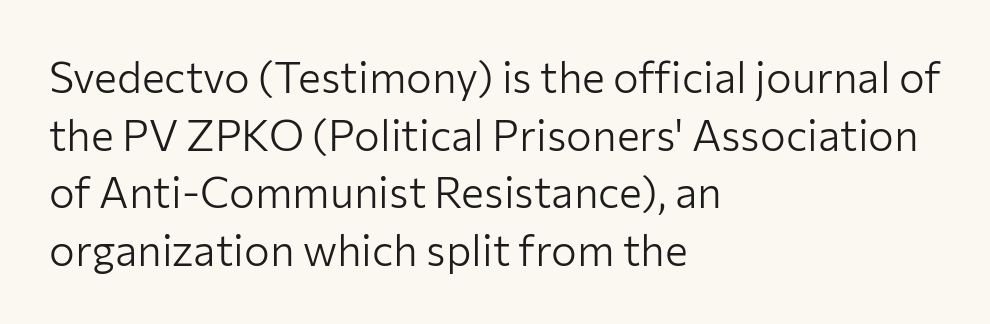
Q: Is the text bold? A: No.
Q: Is the text italic (slanted)? A: No, it is upright.
Q: Is the typeface a serif or a sans-serif typeface? A: Sans-serif.
Q: Is the text underlined? A: No.
Q: How is the paragraph aligned? A: Left-aligned.
Q: Is the spacing between letters normal or unusually wide? A: Normal.
Q: Is the spacing between lines tight, normal or loose? A: Normal.
Q: Width (condensed, normal, or wide)? A: Normal.
Q: Stroke contrast? A: Low.
Q: x-height? A: Medium.
Q: Monospaced? A: No.
